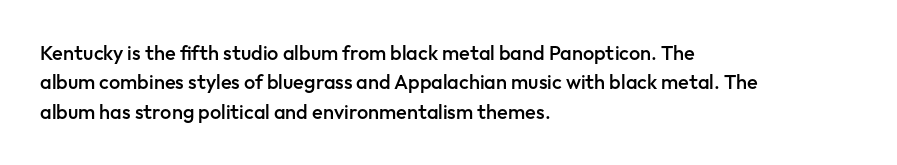
A bare baseline throughout the passage. Vertically, the passage feels balanced, rows spaced as you'd expect. Horizontal alignment here is leftward, the default for most running prose. Is the type bold? Partly — it's a semibold, heavier than regular but not fully bold.
